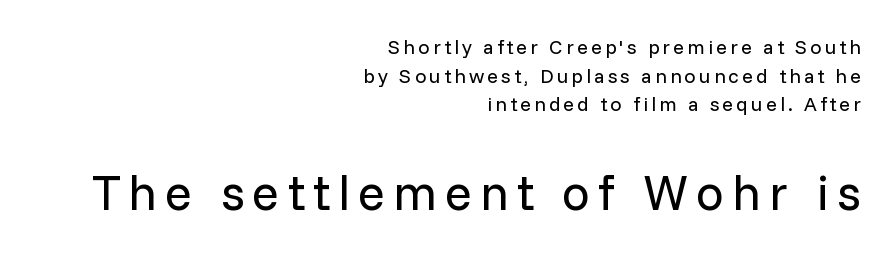
Does the copy run flush right? Yes — the right margin is perfectly even. Block two is the big one; block one sits smaller above it. Descenders are the only things crossing below the line. Vertical stems look standard width or narrower in stroke. It's the straight-up-and-down kind of type. In terms of letterform style, serifs are entirely absent.
